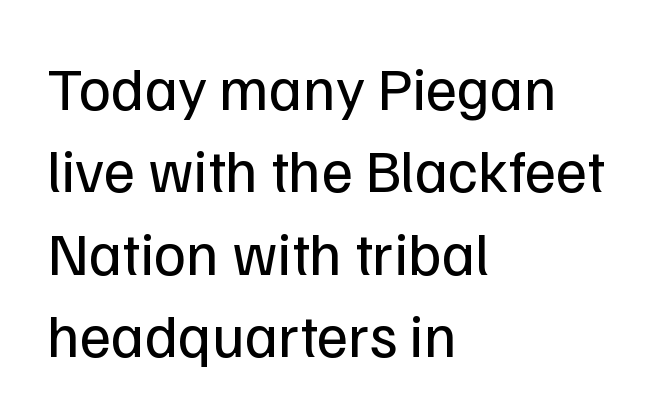
The image shows 61 px regular-weight sans-serif type, upright; set left-aligned, normal line spacing (1.35x), normal letter spacing, not underlined; low stroke contrast and a medium x-height.
